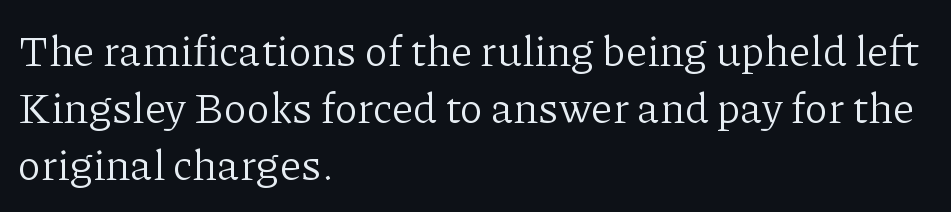
{"serif": "yes", "italic": "no", "bold": "no", "weight": "light", "width": "normal", "stroke_contrast": "low", "x_height": "medium", "monospaced": "no", "underline": "no", "align": "left", "line_spacing": "normal", "line_spacing_ratio": 1.32, "letter_spacing": "normal", "letter_spacing_em": 0.0, "glyph_px": 43}
